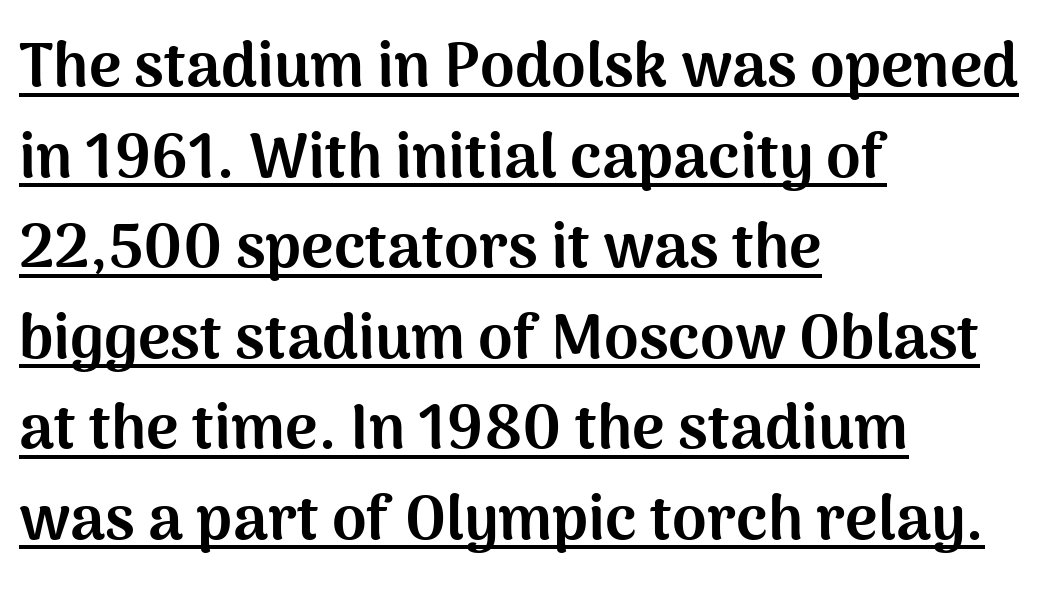
Q: Is the text bold? A: Yes.
Q: Is the text italic (slanted)? A: No, it is upright.
Q: Is the typeface a serif or a sans-serif typeface? A: Sans-serif.
Q: Is the text underlined? A: Yes.
Q: How is the paragraph aligned? A: Left-aligned.
Q: Is the spacing between letters normal or unusually wide? A: Normal.
Q: Is the spacing between lines tight, normal or loose? A: Normal.
Q: Width (condensed, normal, or wide)? A: Normal.
Q: Stroke contrast? A: Medium.
Q: x-height? A: Medium.
Q: Monospaced? A: No.
